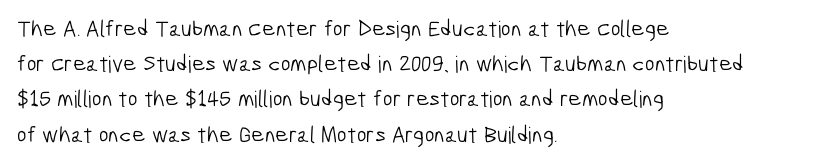
Q: Is the text bold? A: No.
Q: Is the text underlined? A: No.
Q: How is the paragraph aligned? A: Left-aligned.
Q: Is the spacing between letters normal or unusually wide? A: Normal.
Q: Is the spacing between lines tight, normal or loose? A: Normal.
